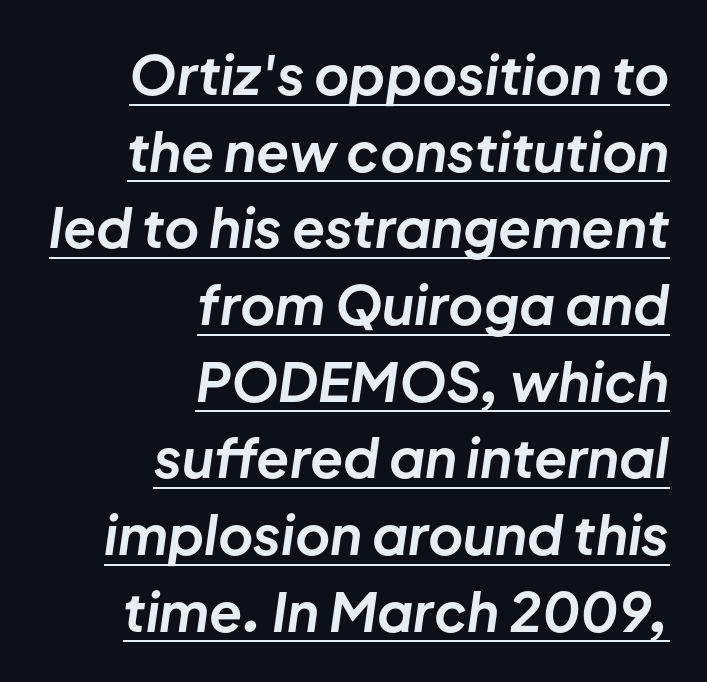
{"italic": "yes", "lean": "right", "slant_degrees": 8, "bold": "yes", "weight": "bold", "width": "normal", "stroke_contrast": "low", "x_height": "medium", "monospaced": "no", "underline": "yes", "align": "right", "line_spacing": "normal", "line_spacing_ratio": 1.42, "letter_spacing": "normal", "letter_spacing_em": 0.0, "glyph_px": 54}
